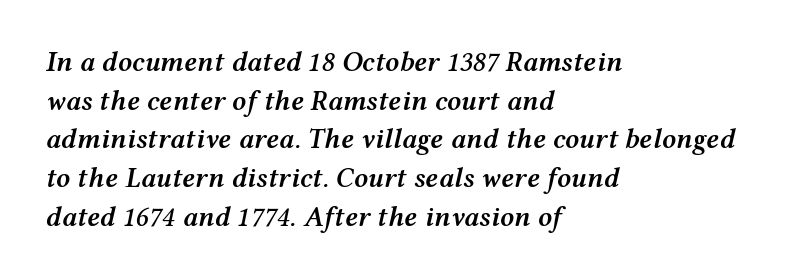
The image shows 28 px semibold, wide type, italic (leaning right); set left-aligned, normal line spacing (1.38x), normal letter spacing, not underlined; medium stroke contrast and a medium x-height.
